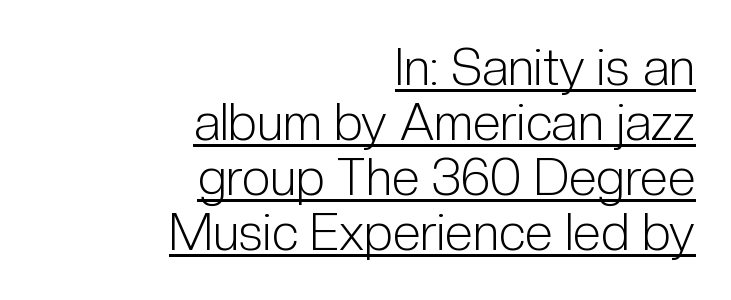
The image shows 51 px light, condensed sans-serif type, upright; set right-aligned, tight line spacing (1.08x), normal letter spacing, underlined; low stroke contrast and a medium x-height.
